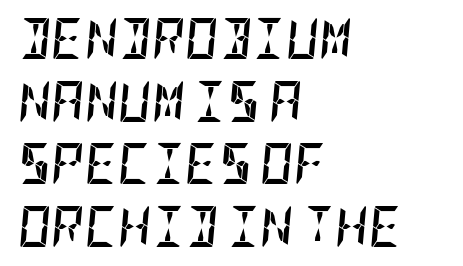
The image shows 41 px semibold, condensed type, italic (leaning right); set left-aligned, normal line spacing (1.53x), normal letter spacing, not underlined; low stroke contrast and a large x-height.
